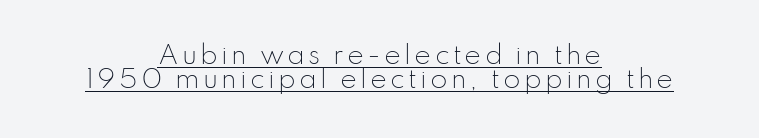
This is the regular roman posture of the typeface. The lines are packed closely together with very little leading. Layout note: lines centered. Vertical stems look standard width or narrower in stroke. Does a line run under the words? Yes, clearly.
